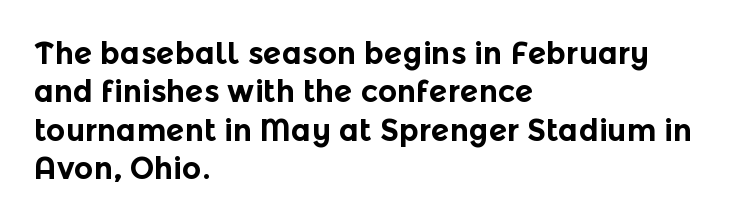
{"serif": "no", "italic": "no", "bold": "yes", "weight": "bold", "width": "normal", "x_height": "medium", "monospaced": "no", "underline": "no", "align": "left", "line_spacing": "normal", "line_spacing_ratio": 1.28, "letter_spacing": "normal", "letter_spacing_em": 0.0, "glyph_px": 30}
